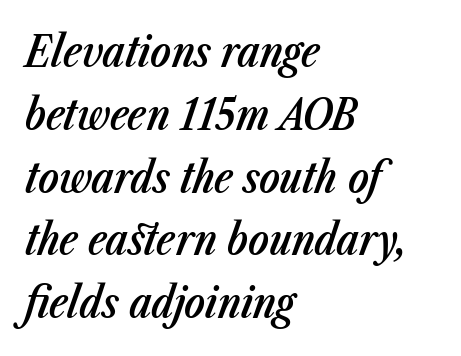
{"italic": "yes", "lean": "right", "slant_degrees": 23, "bold": "semi", "weight": "semibold", "width": "condensed", "stroke_contrast": "low", "x_height": "medium", "monospaced": "no", "underline": "no", "align": "left", "line_spacing": "normal", "line_spacing_ratio": 1.46, "letter_spacing": "normal", "letter_spacing_em": 0.0, "glyph_px": 43}
